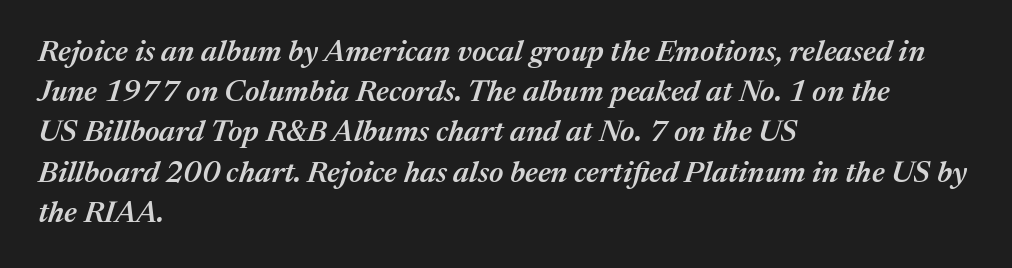
The image shows 30 px semibold type, italic (leaning right); set left-aligned, normal line spacing (1.34x), normal letter spacing, not underlined; medium stroke contrast and a medium x-height.
